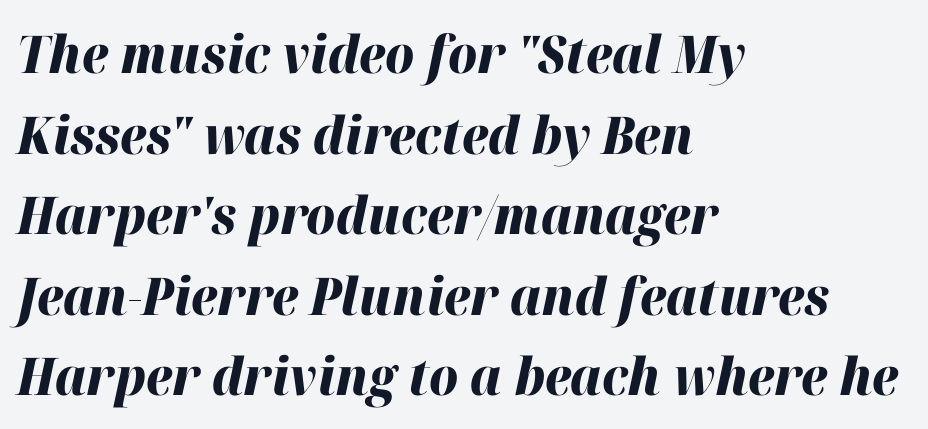
{"italic": "yes", "lean": "right", "slant_degrees": 12, "bold": "yes", "weight": "heavy", "width": "normal", "stroke_contrast": "high", "x_height": "medium", "monospaced": "no", "underline": "no", "align": "left", "line_spacing": "normal", "line_spacing_ratio": 1.55, "letter_spacing": "normal", "letter_spacing_em": 0.0, "glyph_px": 52}
